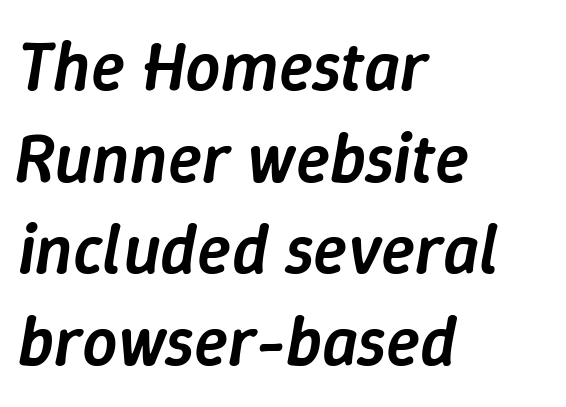
This sample keeps an unexceptional amount of space between lines. Moderately thickened strokes mark this as semibold type. Underlining? Definitely not there. What stands out about the letter spacing? Nothing — it is the standard amount. Character widths vary here, with narrow letters taking less room than wide ones.
